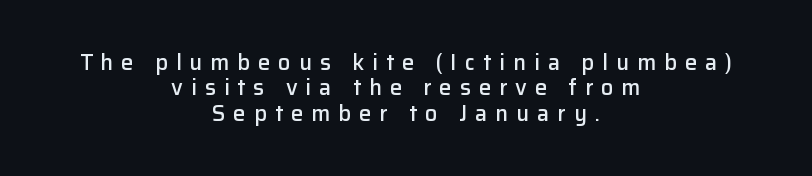
Q: Is the text bold? A: Semi-bold.
Q: Is the text italic (slanted)? A: No, it is upright.
Q: Is the text underlined? A: No.
Q: How is the paragraph aligned? A: Centered.
Q: Is the spacing between letters normal or unusually wide? A: Unusually wide.
Q: Is the spacing between lines tight, normal or loose? A: Tight.
